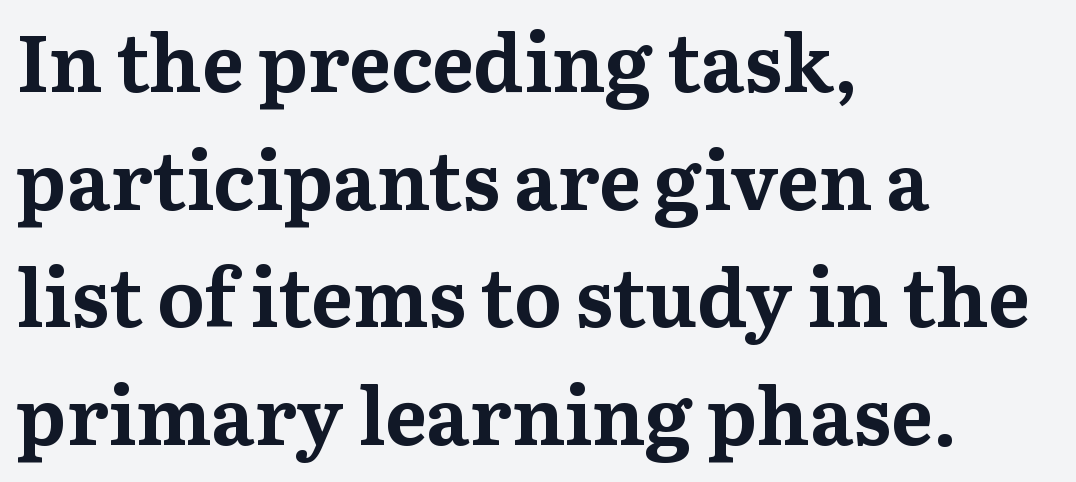
Q: Is the text bold? A: Yes.
Q: Is the text italic (slanted)? A: No, it is upright.
Q: Is the typeface a serif or a sans-serif typeface? A: Serif.
Q: Is the text underlined? A: No.
Q: How is the paragraph aligned? A: Left-aligned.
Q: Is the spacing between letters normal or unusually wide? A: Normal.
Q: Is the spacing between lines tight, normal or loose? A: Normal.
Q: Width (condensed, normal, or wide)? A: Normal.
Q: Stroke contrast? A: Medium.
Q: x-height? A: Medium.
Q: Monospaced? A: No.
